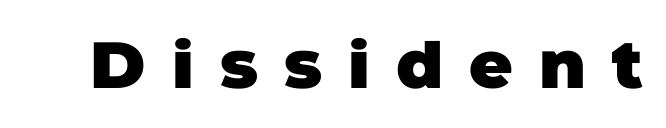
{"serif": "no", "bold": "yes", "weight": "heavy", "width": "normal", "stroke_contrast": "low", "x_height": "large", "monospaced": "no", "underline": "no", "letter_spacing": "wide", "letter_spacing_em": 0.39, "glyph_px": 67}
